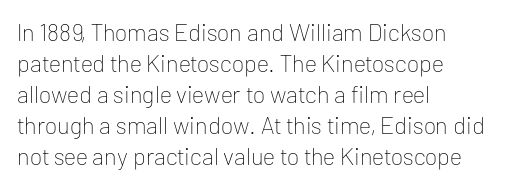
These lines keep a tight, regular rhythm from letter to letter. Notice how descenders clear the ascenders below comfortably — that's standard leading. These lines were composed using upright roman letters. One-word summary of the alignment: left. Nobody drew a line under any word here. The typesetting does not lean heavy: it is not bold.
